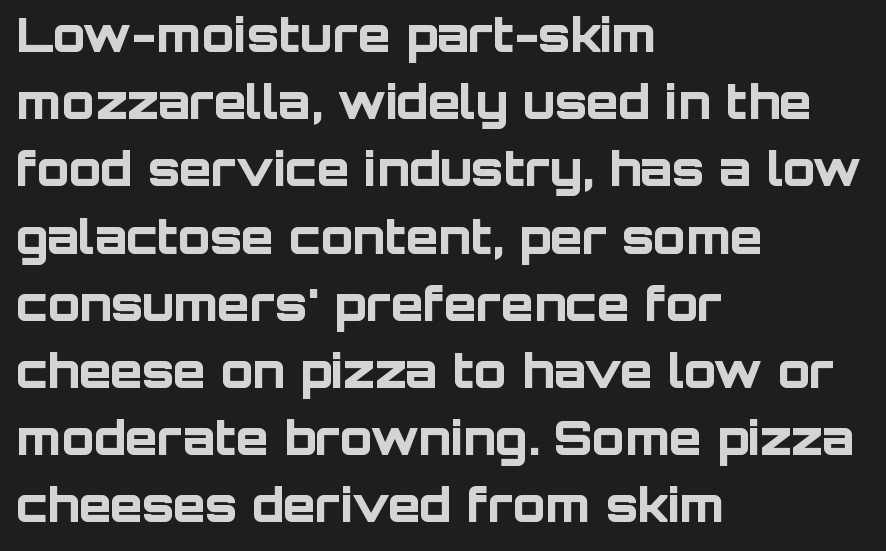
{"serif": "no", "italic": "no", "bold": "yes", "weight": "bold", "width": "normal", "stroke_contrast": "low", "x_height": "large", "monospaced": "no", "underline": "no", "align": "left", "line_spacing": "normal", "line_spacing_ratio": 1.43, "letter_spacing": "normal", "letter_spacing_em": 0.0, "glyph_px": 47}
